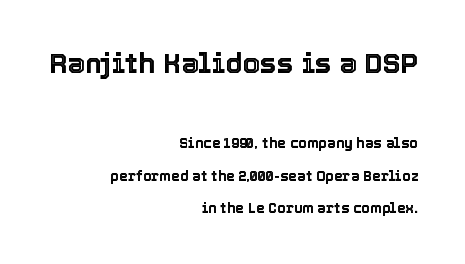
Q: Is the text italic (slanted)? A: No, it is upright.
Q: Is the text underlined? A: No.
Q: How is the paragraph aligned? A: Right-aligned.
Q: Is the spacing between letters normal or unusually wide? A: Normal.
Q: Is the spacing between lines tight, normal or loose? A: Loose.
Q: Which block of text is set in a larger size, the first (top) or the second (bottom)? A: The first (top) one.
Q: Width (condensed, normal, or wide)? A: Normal.
Q: x-height? A: Medium.
Q: Monospaced? A: No.
